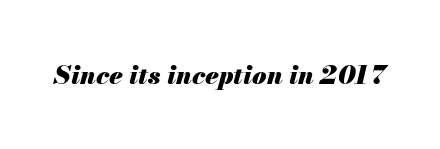
The image shows 26 px bold type, italic (leaning right); set normal letter spacing, not underlined.
